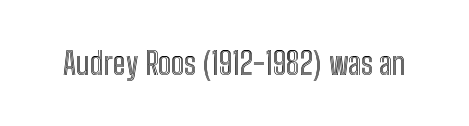
{"italic": "no", "width": "condensed", "x_height": "medium", "monospaced": "no", "underline": "no", "letter_spacing": "normal", "letter_spacing_em": 0.0, "glyph_px": 31}
